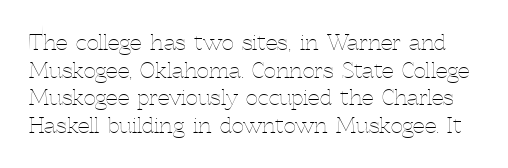
Here the glyphs are tracked normally, forming tight word shapes. This block has exactly the height ordinary leading produces. Tall strokes in this sample are plumb rather than angled. The glyphs are unaccompanied by any horizontal stroke below them. Vertical stems look standard width or narrower in stroke.
